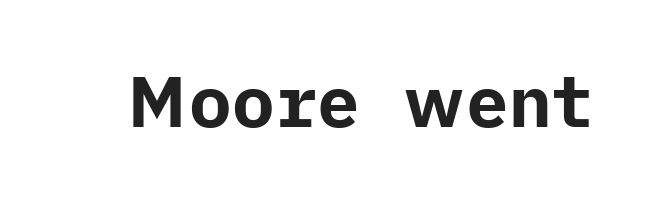
{"serif": "no", "italic": "no", "bold": "yes", "weight": "bold", "width": "normal", "stroke_contrast": "low", "x_height": "medium", "underline": "no", "letter_spacing": "normal", "letter_spacing_em": 0.0, "glyph_px": 71}
